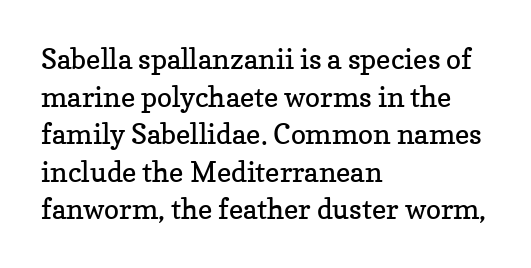
The image shows 28 px regular-weight serif type, upright; set left-aligned, normal line spacing (1.34x), normal letter spacing, not underlined; low stroke contrast and a medium x-height.
